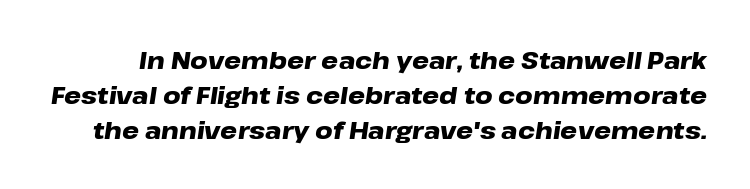
Tall strokes in this sample are angled rather than plumb. Standard letterfit; no display-style spreading of the glyphs. How heavy is the stroke? Heavy — this is a bold. Is there much room between lines? A standard amount, neither cramped nor airy. The gap between lines stays unmarked.
